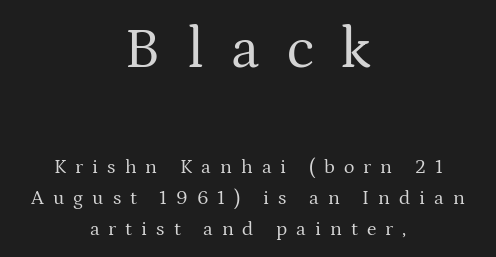
Q: Is the text bold? A: No.
Q: Is the text italic (slanted)? A: No, it is upright.
Q: Is the typeface a serif or a sans-serif typeface? A: Serif.
Q: Is the text underlined? A: No.
Q: How is the paragraph aligned? A: Centered.
Q: Is the spacing between letters normal or unusually wide? A: Unusually wide.
Q: Is the spacing between lines tight, normal or loose? A: Normal.
Q: Which block of text is set in a larger size, the first (top) or the second (bottom)? A: The first (top) one.
Q: Width (condensed, normal, or wide)? A: Normal.
Q: Stroke contrast? A: Medium.
Q: x-height? A: Medium.
Q: Monospaced? A: No.
